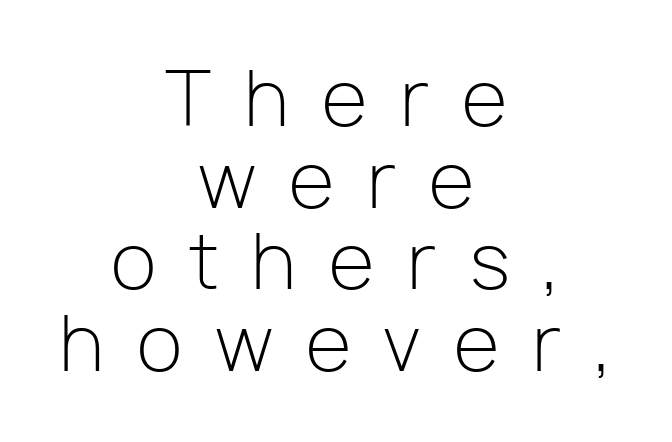
Does the leading feel generous? Not at all — it's pinched. These lines are rendered in a variable-pitch font. This is roman type, the default non-slanted kind. In terms of letterform style, serifs are entirely absent. Does extra space separate the letters? Yes, quite a lot of it.
